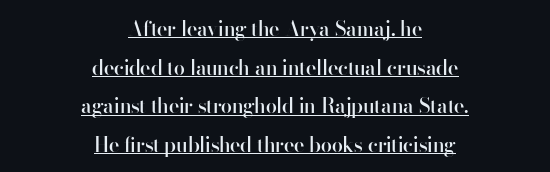
The image shows 20 px text type, upright; set centered, loose line spacing (1.93x), normal letter spacing, underlined.
